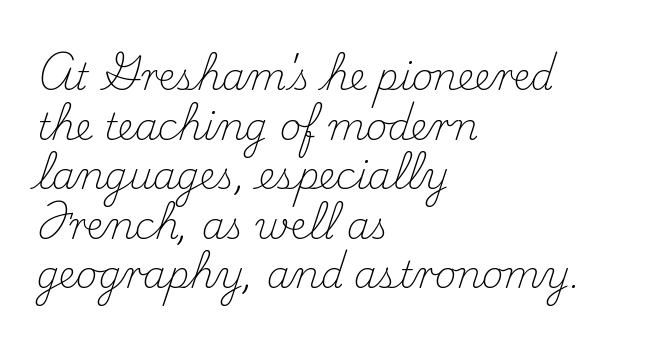
Spacing verdict: proportional, widths tailored to each character. This sample uses plain, unmodified letter spacing. Letterform terminals end in serifs throughout the passage. Has an underline been added? It has not. The block of text has a typical density, with ordinary space between rows.
